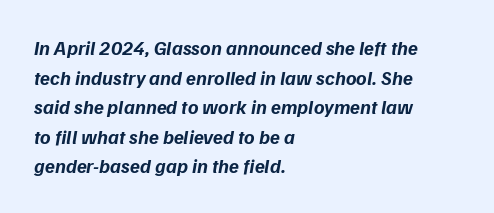
Q: Is the text bold? A: Yes.
Q: Is the text underlined? A: No.
Q: How is the paragraph aligned? A: Left-aligned.
Q: Is the spacing between letters normal or unusually wide? A: Normal.
Q: Is the spacing between lines tight, normal or loose? A: Normal.
